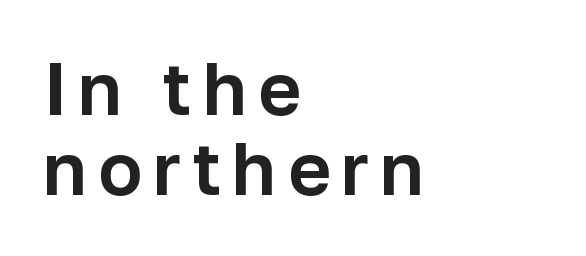
{"serif": "no", "italic": "no", "width": "normal", "stroke_contrast": "low", "x_height": "medium", "monospaced": "no", "underline": "no", "align": "left", "line_spacing": "tight", "line_spacing_ratio": 1.1, "glyph_px": 73}
